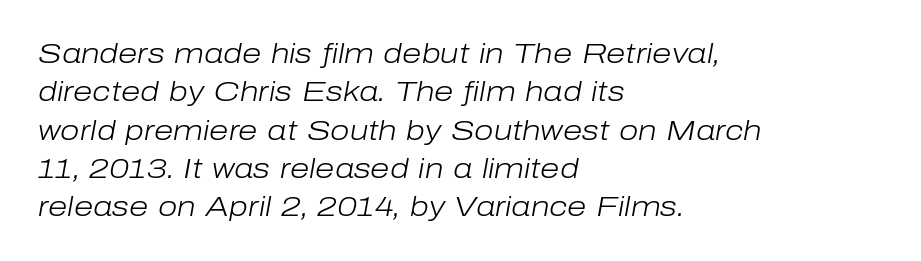
Q: Is the text bold? A: No.
Q: Is the text italic (slanted)? A: Yes, it leans right by about 10 degrees.
Q: Is the text underlined? A: No.
Q: How is the paragraph aligned? A: Left-aligned.
Q: Is the spacing between letters normal or unusually wide? A: Normal.
Q: Is the spacing between lines tight, normal or loose? A: Normal.
Q: Width (condensed, normal, or wide)? A: Normal.
Q: Stroke contrast? A: Low.
Q: x-height? A: Medium.
Q: Monospaced? A: No.
